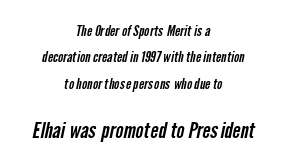
Clear beneath every line of the passage. The lower block of text is set noticeably larger than the block above it. The letters sit at their default tracking, neither squeezed nor spread. Does the copy run flush right? No — it is centered line by line.
